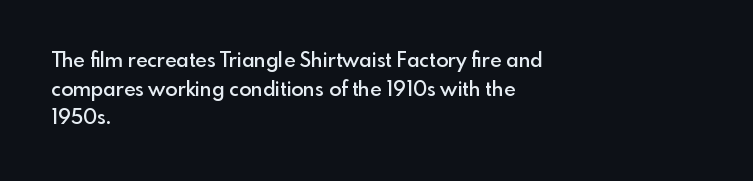
The image shows 20 px text type, upright; set left-aligned, normal line spacing (1.43x), normal letter spacing, not underlined.
